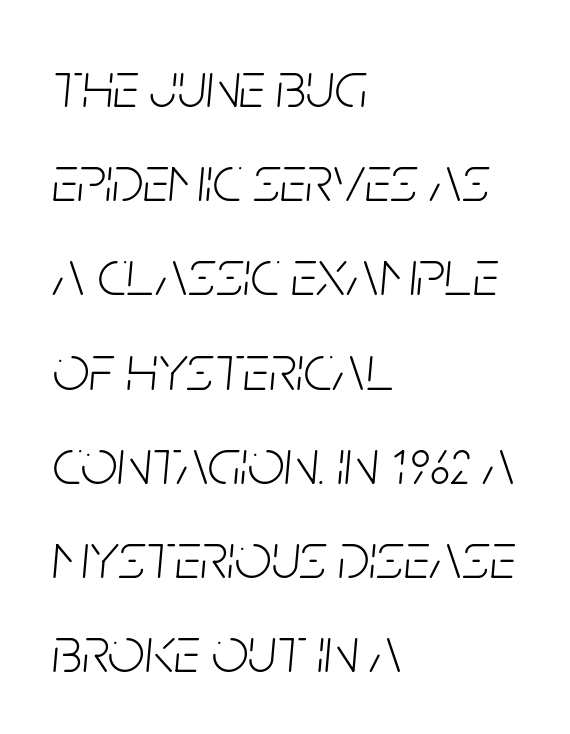
{"italic": "yes", "lean": "right", "slant_degrees": 5, "bold": "no", "weight": "light", "width": "condensed", "stroke_contrast": "low", "x_height": "large", "monospaced": "no", "underline": "no", "align": "left", "line_spacing": "normal", "line_spacing_ratio": 1.45, "letter_spacing": "normal", "letter_spacing_em": 0.0, "glyph_px": 65}
